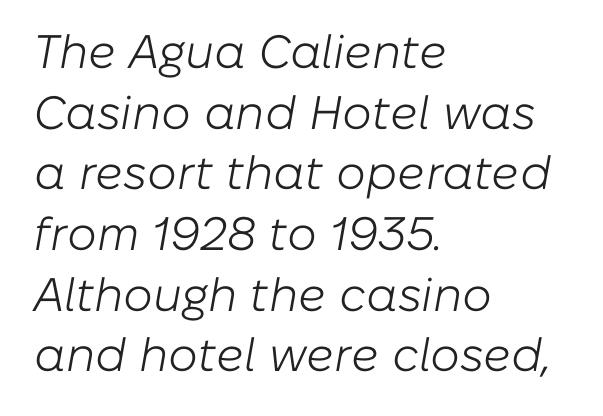
Q: Is the text bold? A: No.
Q: Is the text italic (slanted)? A: Yes, it leans right by about 10 degrees.
Q: Is the text underlined? A: No.
Q: How is the paragraph aligned? A: Left-aligned.
Q: Is the spacing between letters normal or unusually wide? A: Normal.
Q: Is the spacing between lines tight, normal or loose? A: Normal.
Q: Width (condensed, normal, or wide)? A: Normal.
Q: Stroke contrast? A: Low.
Q: x-height? A: Medium.
Q: Monospaced? A: No.
